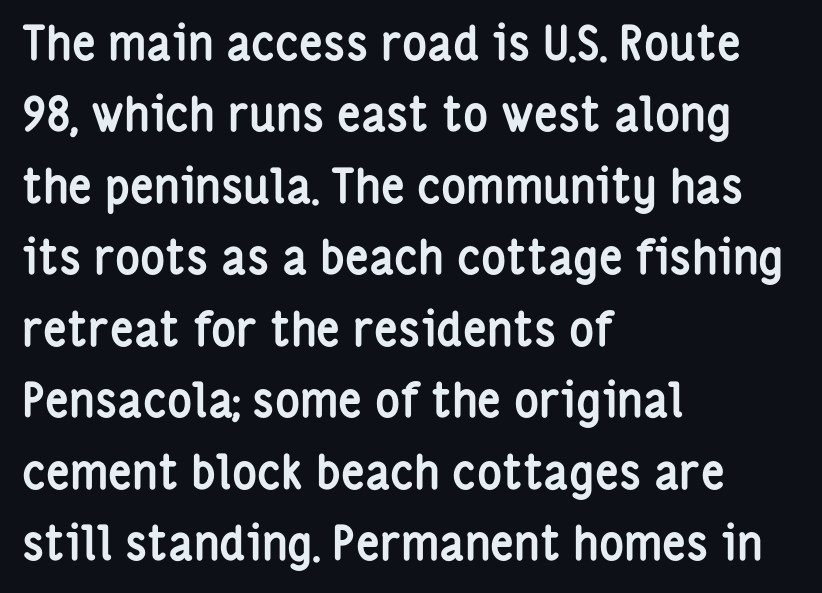
The image shows 47 px semibold, condensed sans-serif type, upright; set left-aligned, normal line spacing (1.52x), normal letter spacing, not underlined; low stroke contrast and a medium x-height.
